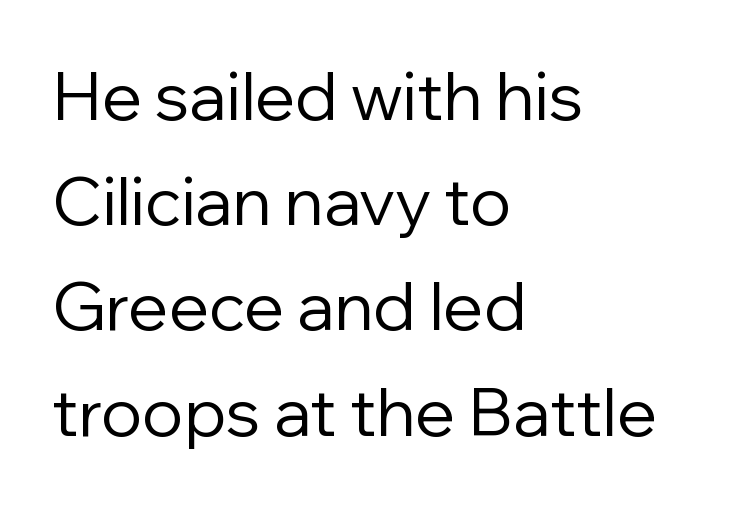
{"serif": "no", "italic": "no", "bold": "no", "weight": "regular", "width": "normal", "stroke_contrast": "low", "x_height": "medium", "monospaced": "no", "underline": "no", "align": "left", "line_spacing": "normal", "line_spacing_ratio": 1.57, "letter_spacing": "normal", "letter_spacing_em": 0.0, "glyph_px": 67}
